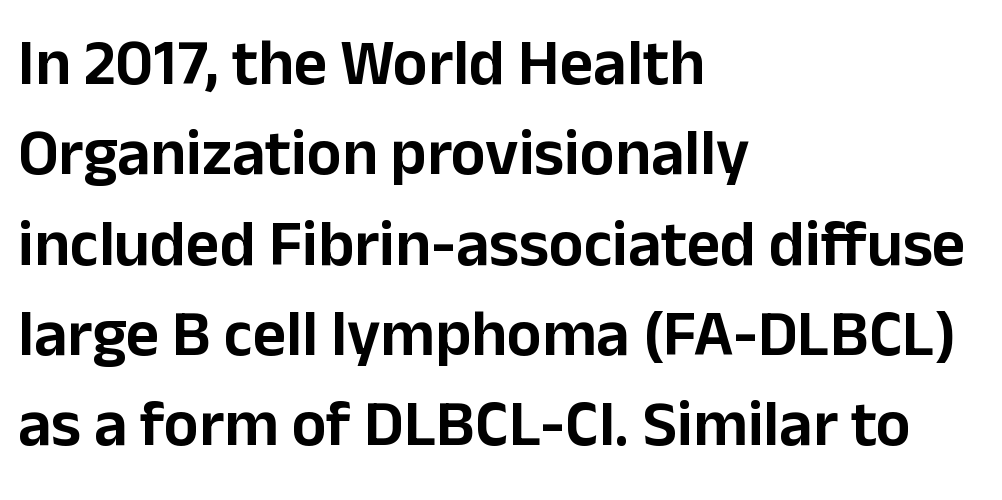
{"serif": "no", "italic": "no", "width": "normal", "stroke_contrast": "low", "x_height": "medium", "monospaced": "no", "underline": "no", "align": "left", "line_spacing": "normal", "line_spacing_ratio": 1.39, "letter_spacing": "normal", "letter_spacing_em": 0.0, "glyph_px": 65}
